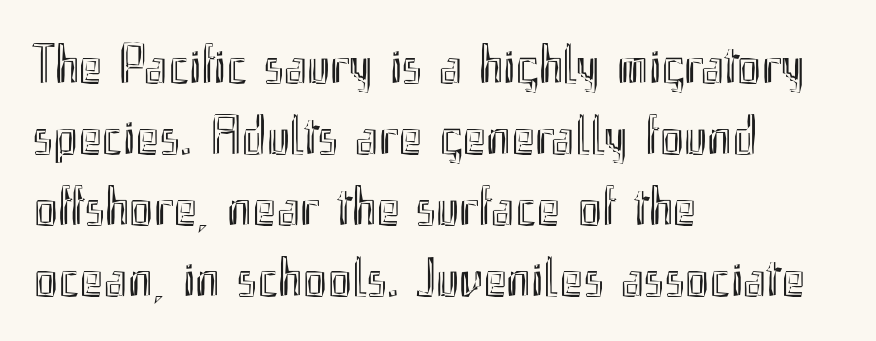
{"italic": "no", "width": "condensed", "x_height": "small", "monospaced": "no", "underline": "no", "align": "left", "line_spacing": "normal", "line_spacing_ratio": 1.27, "letter_spacing": "normal", "letter_spacing_em": 0.0, "glyph_px": 56}
